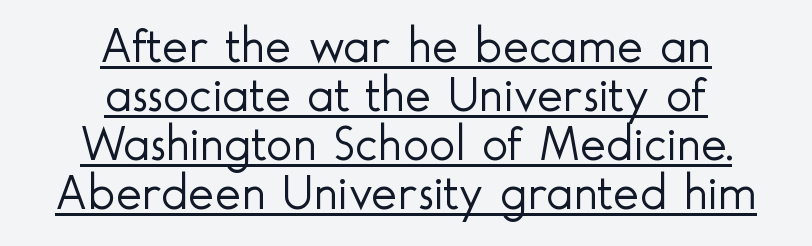
The image shows 50 px light sans-serif type, upright; set centered, tight line spacing (0.98x), normal letter spacing, underlined; a small x-height.
